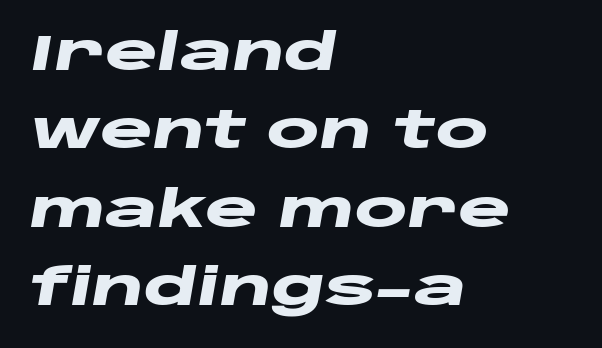
The image shows 50 px heavy, wide type, italic (leaning right); set left-aligned, normal line spacing (1.57x), normal letter spacing, not underlined; low stroke contrast and a large x-height.
